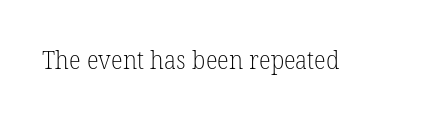
{"bold": "no", "underline": "no", "letter_spacing": "normal", "letter_spacing_em": 0.0, "glyph_px": 25}
